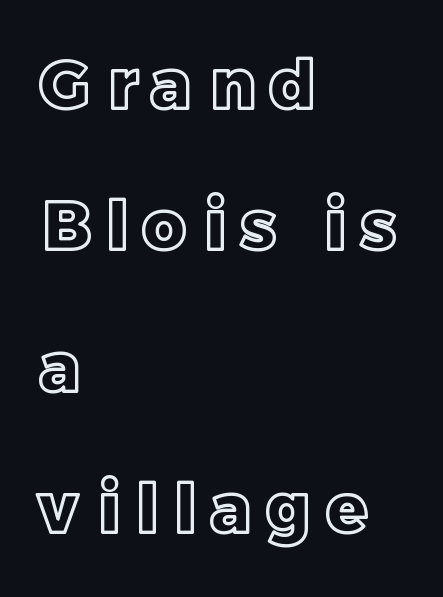
Q: Is the text italic (slanted)? A: No, it is upright.
Q: Is the text underlined? A: No.
Q: How is the paragraph aligned? A: Left-aligned.
Q: Is the spacing between letters normal or unusually wide? A: Unusually wide.
Q: Is the spacing between lines tight, normal or loose? A: Loose.
Q: Width (condensed, normal, or wide)? A: Normal.
Q: x-height? A: Large.
Q: Monospaced? A: No.
